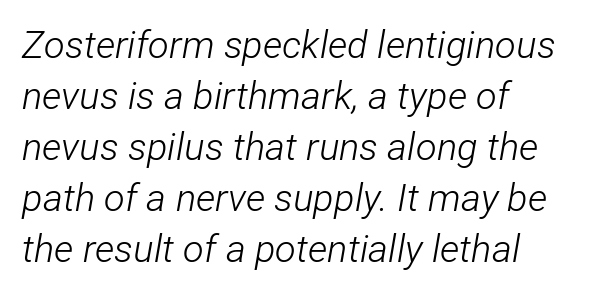
{"italic": "yes", "lean": "right", "slant_degrees": 12, "bold": "no", "weight": "light", "width": "condensed", "stroke_contrast": "low", "x_height": "medium", "monospaced": "no", "underline": "no", "align": "left", "line_spacing": "normal", "line_spacing_ratio": 1.34, "letter_spacing": "normal", "letter_spacing_em": 0.0, "glyph_px": 38}
